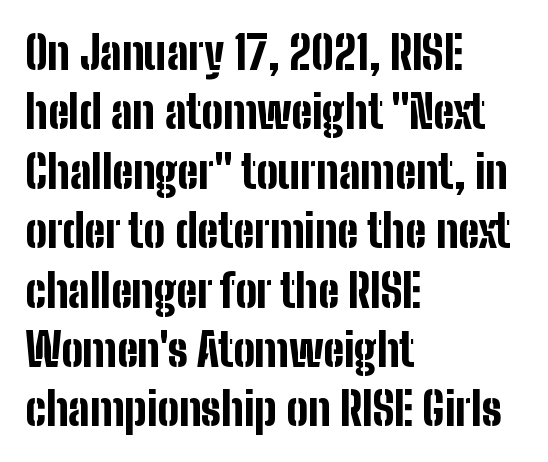
The image shows 45 px bold, condensed sans-serif type, upright; set left-aligned, normal line spacing (1.32x), normal letter spacing, not underlined; low stroke contrast and a medium x-height.
